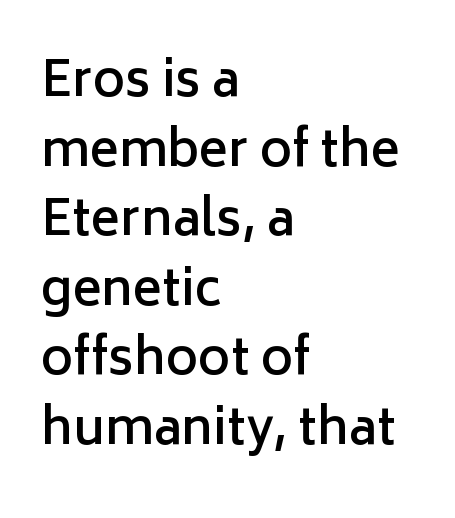
{"serif": "no", "italic": "no", "bold": "semi", "weight": "semibold", "width": "normal", "stroke_contrast": "low", "x_height": "medium", "monospaced": "no", "underline": "no", "align": "left", "line_spacing": "normal", "line_spacing_ratio": 1.42, "letter_spacing": "normal", "letter_spacing_em": 0.0, "glyph_px": 49}
